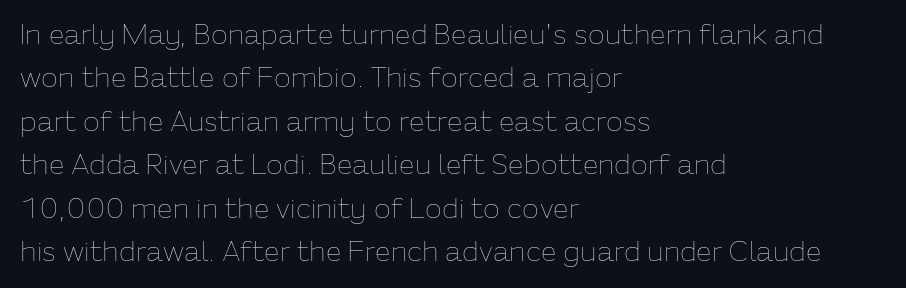
{"italic": "no", "bold": "no", "weight": "thin", "width": "normal", "stroke_contrast": "low", "x_height": "medium", "monospaced": "no", "underline": "no", "align": "left", "line_spacing": "normal", "line_spacing_ratio": 1.55, "letter_spacing": "normal", "letter_spacing_em": 0.0, "glyph_px": 28}
